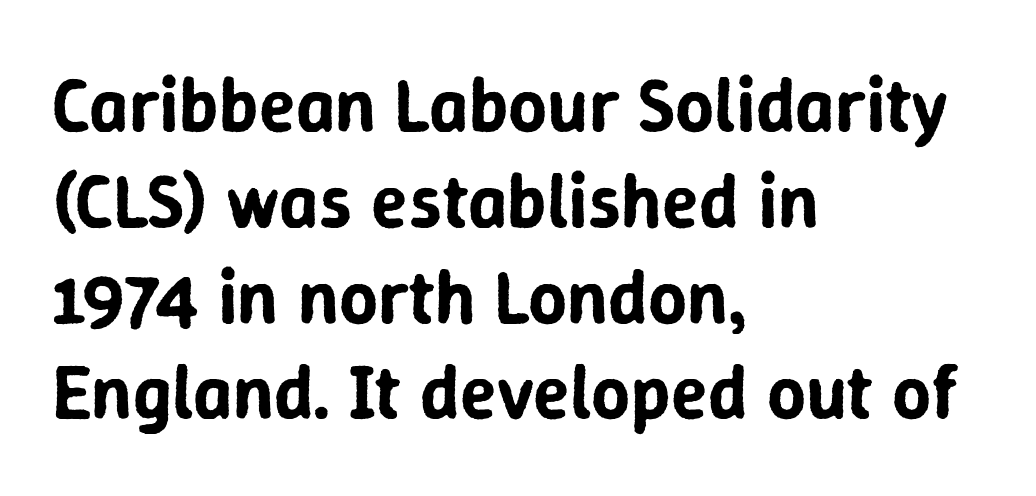
Q: Is the text italic (slanted)? A: No, it is upright.
Q: Is the typeface a serif or a sans-serif typeface? A: Sans-serif.
Q: Is the text underlined? A: No.
Q: How is the paragraph aligned? A: Left-aligned.
Q: Is the spacing between letters normal or unusually wide? A: Normal.
Q: Is the spacing between lines tight, normal or loose? A: Normal.
Q: Width (condensed, normal, or wide)? A: Normal.
Q: Stroke contrast? A: Low.
Q: x-height? A: Medium.
Q: Monospaced? A: No.
